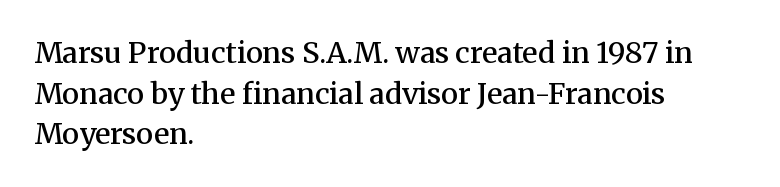
The image shows 29 px semibold serif type, upright; set left-aligned, normal line spacing (1.4x), normal letter spacing, not underlined; medium stroke contrast and a medium x-height.
